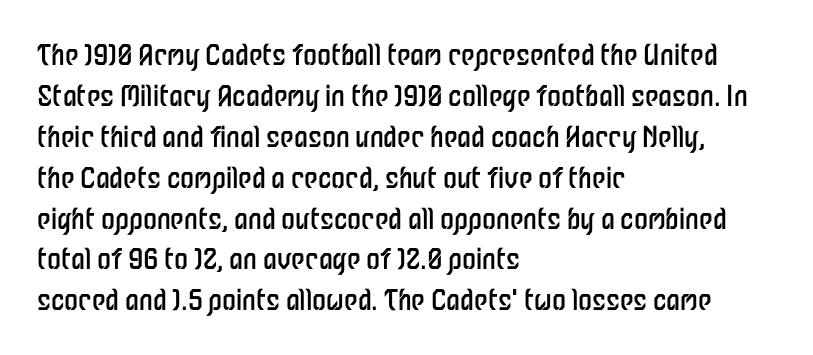
{"serif": "no", "italic": "no", "bold": "no", "weight": "regular", "width": "condensed", "stroke_contrast": "low", "x_height": "medium", "monospaced": "no", "underline": "no", "align": "left", "line_spacing": "normal", "line_spacing_ratio": 1.46, "letter_spacing": "normal", "letter_spacing_em": 0.0, "glyph_px": 28}
